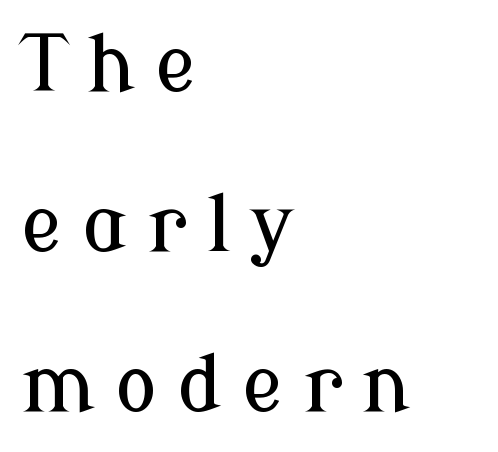
Check the space under the baseline: it is left empty. These lines are composed in type with serifs. The passage is arranged the way most books set body copy — flush left. Here the designer chose a conventional face with non-uniform glyph widths. Style check: upright.
